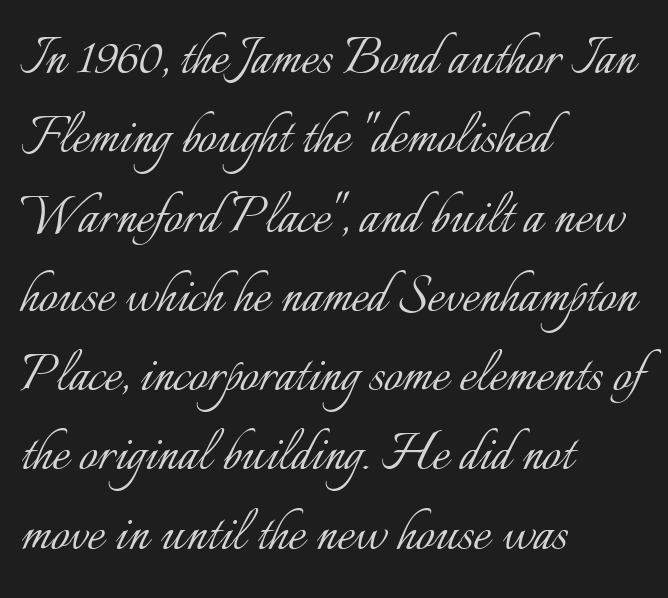
The image shows 65 px light type; set left-aligned, line spacing 1.22x, normal letter spacing, not underlined; low stroke contrast and a small x-height.
